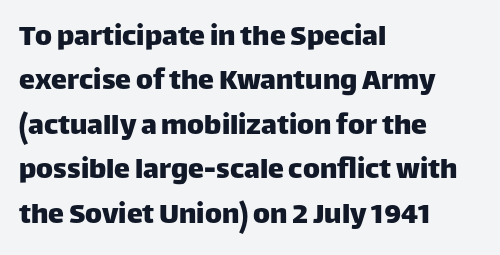
These lines were composed using upright roman letters. Each line starts at the same left margin while the right side varies. The passage shown is typed in a proportional face where columns would drift. The area under the type is left untouched. Note: no serifs on the glyphs.
